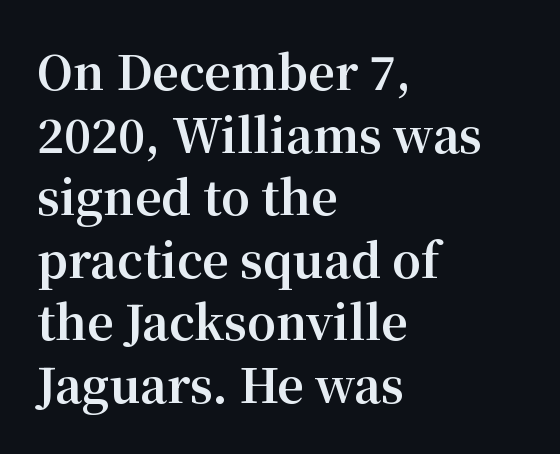
{"serif": "yes", "italic": "no", "bold": "yes", "weight": "bold", "width": "normal", "stroke_contrast": "medium", "x_height": "medium", "monospaced": "no", "underline": "no", "align": "left", "line_spacing": "normal", "line_spacing_ratio": 1.36, "letter_spacing": "normal", "letter_spacing_em": 0.0, "glyph_px": 46}
